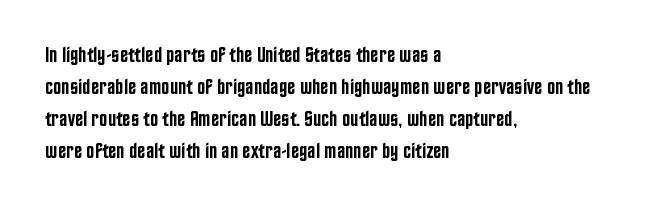
Check the space under the baseline: it is left empty. Style check: upright. The sample has been set in demibold, a notch under bold. Words appear dense and cohesive because spacing is normal. In terms of leading, this rendering sits right in the middle. Where is the straight margin? On the left.
